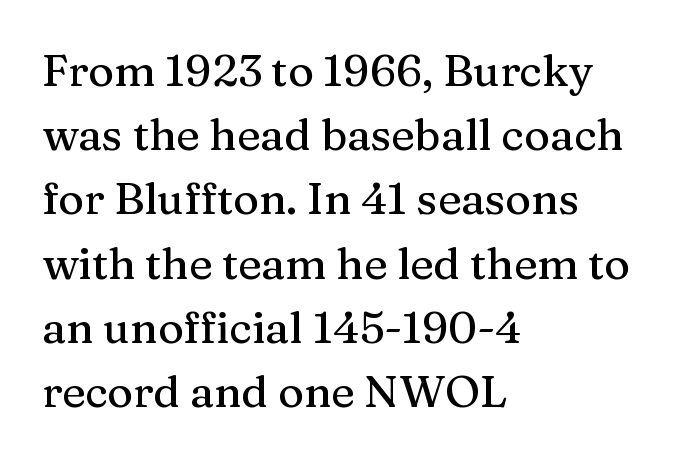
The image shows 44 px serif type, upright; set left-aligned, normal line spacing (1.46x), normal letter spacing, not underlined; medium stroke contrast and a medium x-height.
